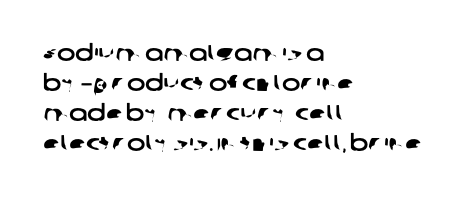
Rows of type keep a routine distance in the vertical direction. A typesetter would call this zero additional tracking. Leftover space on each line is placed entirely after the last word. Descenders are the only things crossing below the line.
